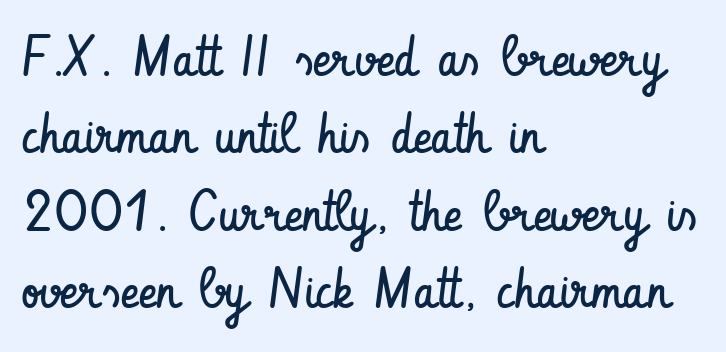
Q: Is the text bold? A: No.
Q: Is the text italic (slanted)? A: No, it is upright.
Q: Is the typeface a serif or a sans-serif typeface? A: Sans-serif.
Q: Is the text underlined? A: No.
Q: How is the paragraph aligned? A: Left-aligned.
Q: Is the spacing between letters normal or unusually wide? A: Normal.
Q: Is the spacing between lines tight, normal or loose? A: Normal.
Q: Width (condensed, normal, or wide)? A: Condensed.
Q: Stroke contrast? A: Low.
Q: x-height? A: Small.
Q: Monospaced? A: No.
